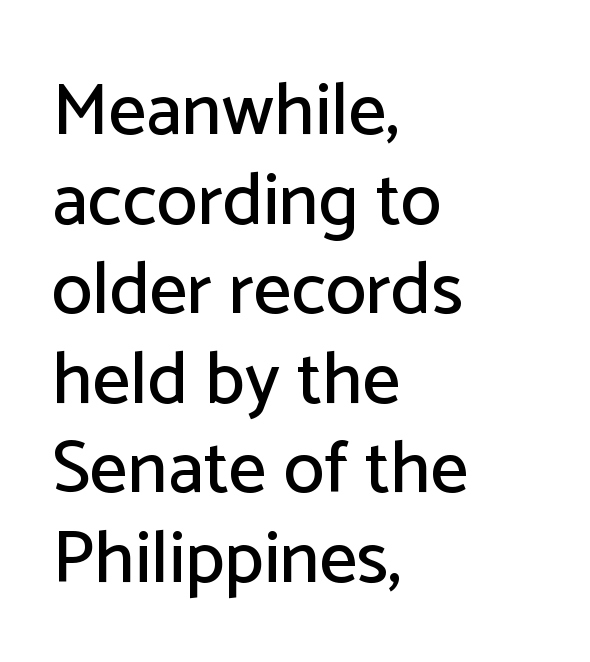
{"serif": "no", "italic": "no", "width": "normal", "stroke_contrast": "low", "x_height": "medium", "monospaced": "no", "underline": "no", "align": "left", "line_spacing_ratio": 1.21, "letter_spacing": "normal", "letter_spacing_em": 0.0, "glyph_px": 74}
